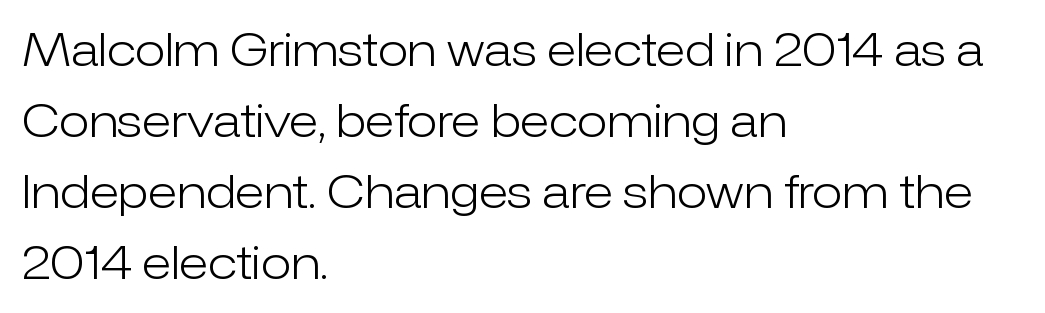
The image shows 45 px light sans-serif type, upright; set left-aligned, normal line spacing (1.58x), normal letter spacing, not underlined; low stroke contrast and a medium x-height.
